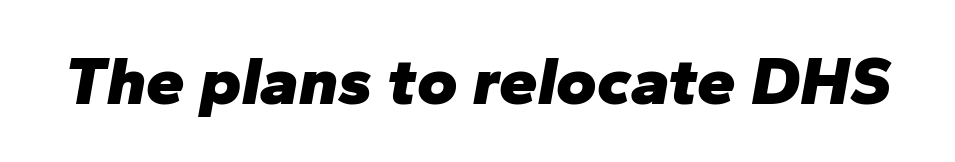
Q: Is the text bold? A: Yes.
Q: Is the text italic (slanted)? A: Yes, it leans right by about 10 degrees.
Q: Is the text underlined? A: No.
Q: Is the spacing between letters normal or unusually wide? A: Normal.
Q: Width (condensed, normal, or wide)? A: Normal.
Q: Stroke contrast? A: Low.
Q: x-height? A: Medium.
Q: Monospaced? A: No.
